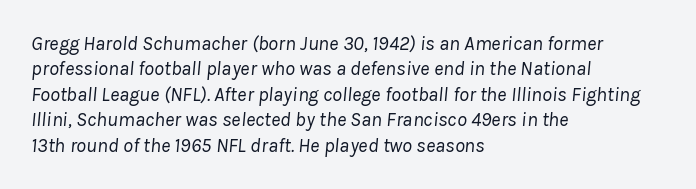
Q: Is the text bold? A: No.
Q: Is the text italic (slanted)? A: Yes, it leans right by about 8 degrees.
Q: Is the text underlined? A: No.
Q: How is the paragraph aligned? A: Left-aligned.
Q: Is the spacing between letters normal or unusually wide? A: Normal.
Q: Is the spacing between lines tight, normal or loose? A: Normal.
